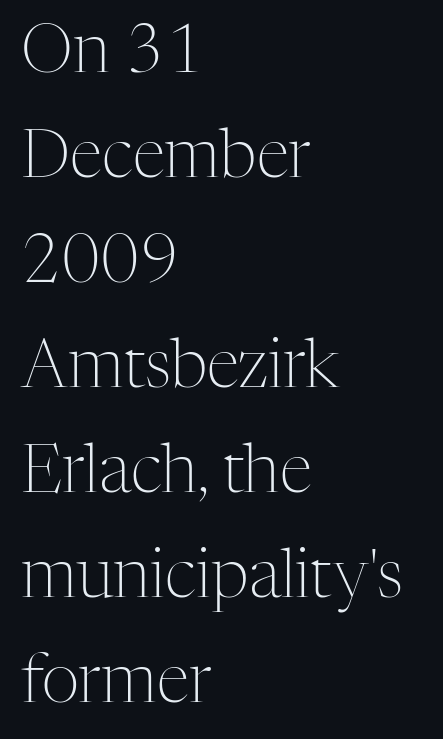
{"serif": "yes", "italic": "no", "bold": "no", "weight": "light", "width": "normal", "stroke_contrast": "medium", "x_height": "medium", "monospaced": "no", "underline": "no", "align": "left", "line_spacing": "normal", "line_spacing_ratio": 1.59, "letter_spacing": "normal", "letter_spacing_em": 0.0, "glyph_px": 66}
